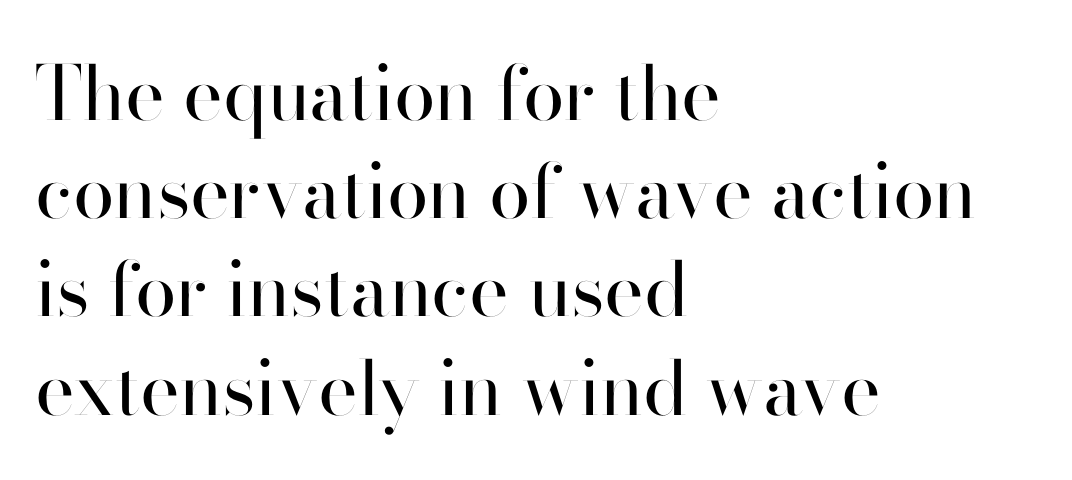
The image shows 75 px regular-weight sans-serif type, upright; set left-aligned, normal line spacing (1.31x), normal letter spacing, not underlined; high stroke contrast and a small x-height.
